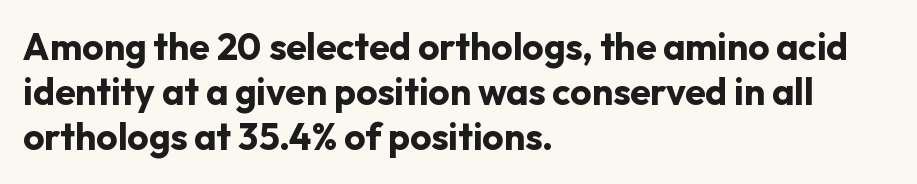
{"serif": "no", "italic": "no", "bold": "yes", "weight": "bold", "width": "normal", "stroke_contrast": "low", "x_height": "medium", "monospaced": "no", "underline": "no", "align": "left", "line_spacing_ratio": 1.22, "letter_spacing": "normal", "letter_spacing_em": 0.0, "glyph_px": 37}
